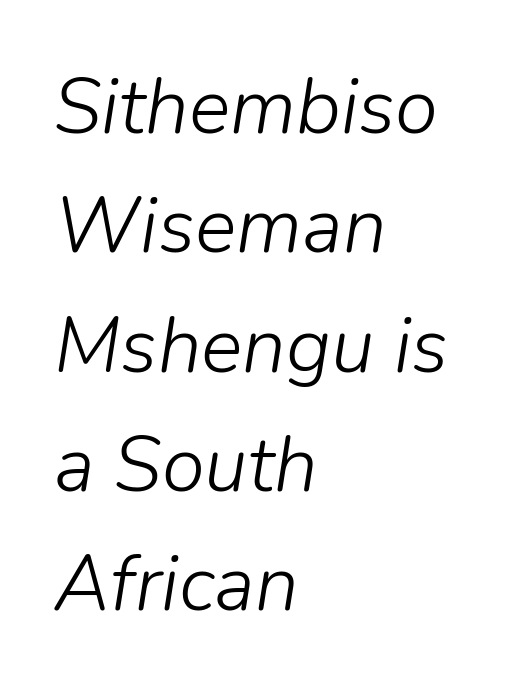
The gaps between neighbouring characters are ordinary and unremarkable. This block has exactly the height ordinary leading produces. Heaviness? Minimal to ordinary, like unemphasized prose. Here the designer chose a conventional face with non-uniform glyph widths. One-word summary of the alignment: left. A typesetter would mark this as italic.
